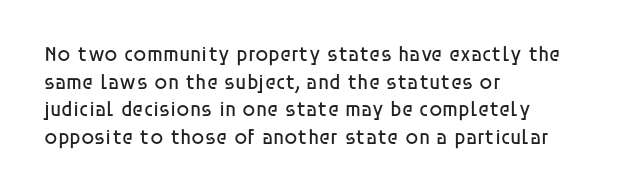
Q: Is the text bold? A: No.
Q: Is the text italic (slanted)? A: No, it is upright.
Q: Is the text underlined? A: No.
Q: How is the paragraph aligned? A: Left-aligned.
Q: Is the spacing between letters normal or unusually wide? A: Normal.
Q: Is the spacing between lines tight, normal or loose? A: Normal.
